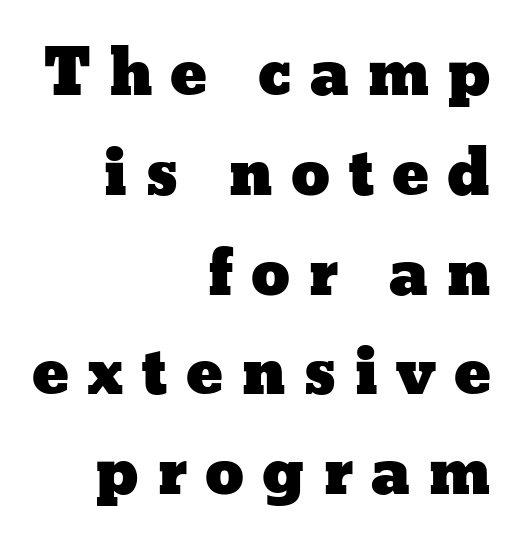
The type is letterspaced generously, with wide tracking. The lines sit at an ordinary, default distance from one another. The text block is weighted toward the right margin, trailing off unevenly leftward. If you drew a line through each stem, it would be perfectly vertical. This sample has the flowing, uneven cadence of proportional lettering.
